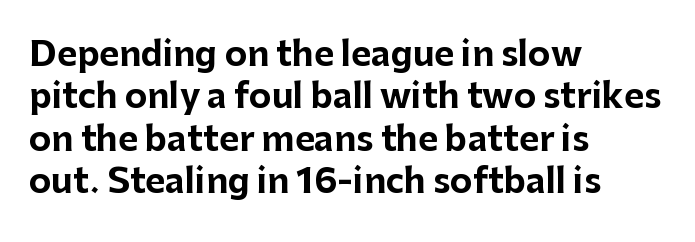
In terms of leading, this rendering sits right in the middle. Each line starts at the same left margin while the right side varies. This is the regular roman posture of the typeface. This is heavy type, rendered in bold. Unmarked baselines from the first word to the last.
